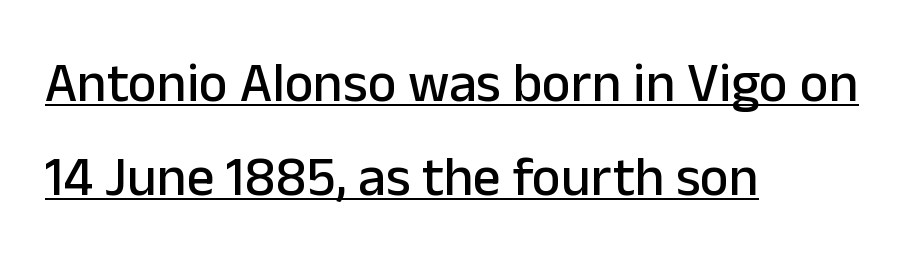
The line texture is even and compact thanks to regular tracking. Is there any slant? The stems are plumb. In designer terms, the underline attribute is active on this setting. The letters advance in unequal steps, a hallmark of proportional type. No feet cap the strokes, marking this as sans-serif type.
